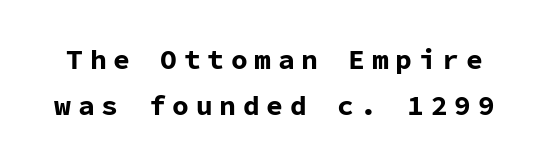
The image shows 28 px bold sans-serif type, upright, monospaced; set normal line spacing (1.63x), unusually wide letter spacing (+0.24 em), not underlined; low stroke contrast and a medium x-height.
